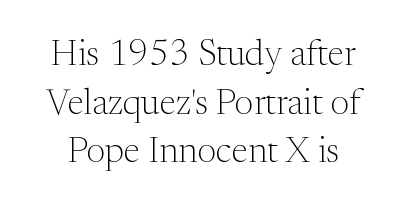
Q: Is the text bold? A: No.
Q: Is the text italic (slanted)? A: No, it is upright.
Q: Is the typeface a serif or a sans-serif typeface? A: Serif.
Q: Is the text underlined? A: No.
Q: Is the spacing between letters normal or unusually wide? A: Normal.
Q: Is the spacing between lines tight, normal or loose? A: Normal.
Q: Width (condensed, normal, or wide)? A: Normal.
Q: Stroke contrast? A: Medium.
Q: x-height? A: Medium.
Q: Monospaced? A: No.
